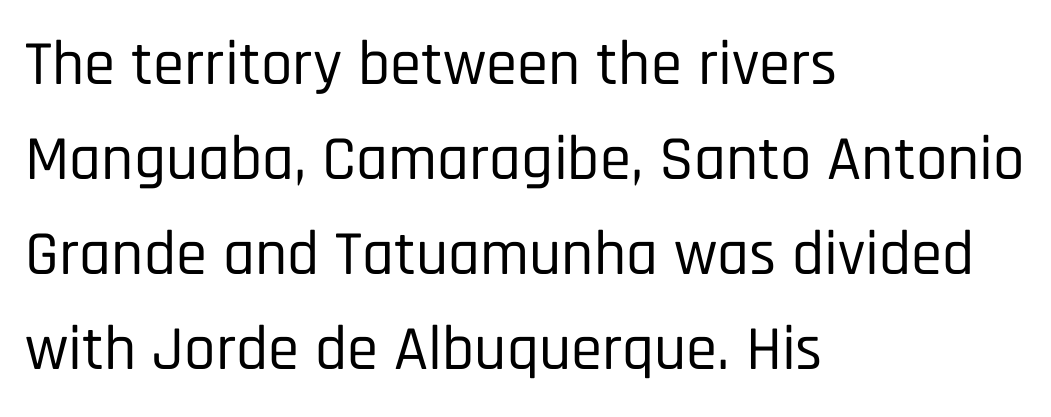
{"serif": "no", "italic": "no", "width": "condensed", "stroke_contrast": "low", "x_height": "large", "monospaced": "no", "underline": "no", "align": "left", "line_spacing": "normal", "line_spacing_ratio": 1.51, "letter_spacing": "normal", "letter_spacing_em": 0.0, "glyph_px": 63}
